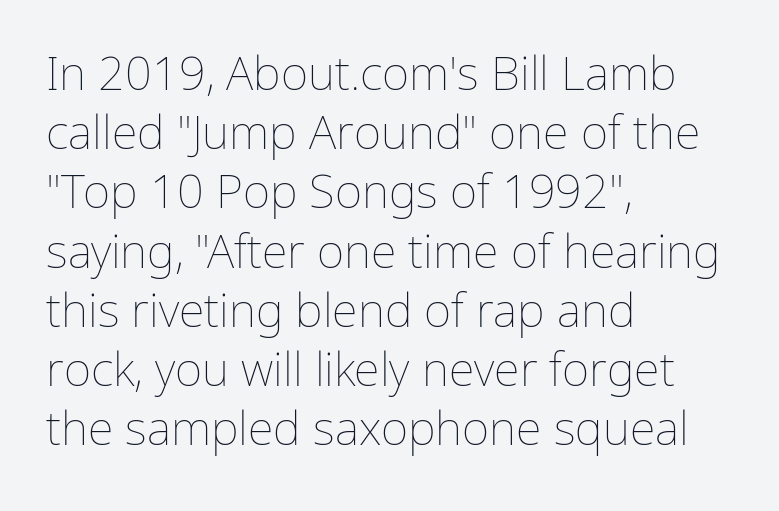
Varying glyph widths throughout — classic text-font behaviour. Ordinary non-slanted type is in use. What's the leading like? Ordinary, nothing unusual. Leftover space on each line is placed entirely after the last word. Check under the words: just untouched page. Nothing unusual about the tracking: characters are spaced as the font intends.
